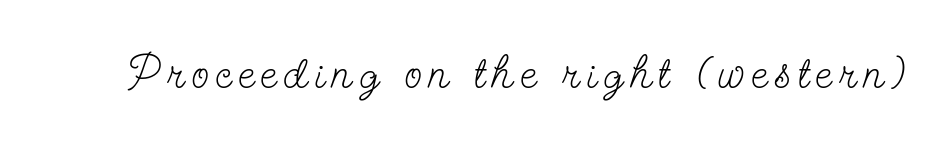
Q: Is the text bold? A: No.
Q: Is the text italic (slanted)? A: Yes.
Q: Is the typeface a serif or a sans-serif typeface? A: Serif.
Q: Is the text underlined? A: No.
Q: Width (condensed, normal, or wide)? A: Condensed.
Q: Stroke contrast? A: Low.
Q: x-height? A: Small.
Q: Monospaced? A: No.
